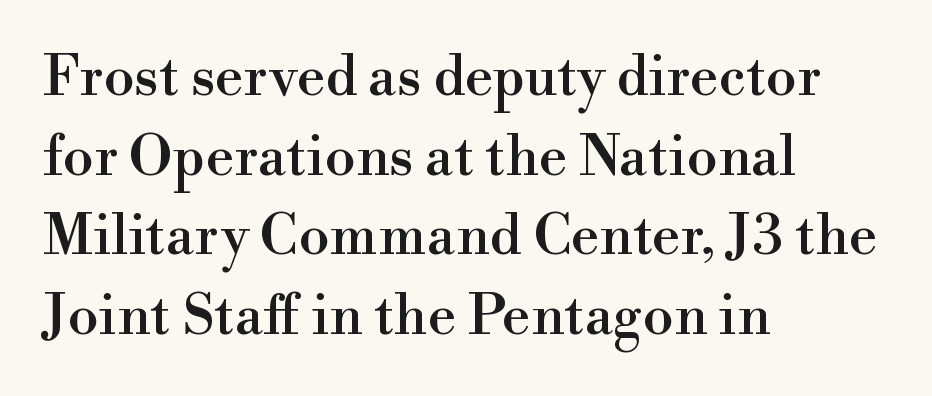
Note: serifs present on the glyphs. Words appear dense and cohesive because spacing is normal. In terms of posture, this sample is upright. The block of text has a typical density, with ordinary space between rows.
